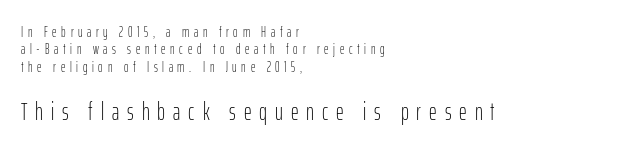
Ascenders rise straight up at ninety degrees. This reads as an unemphasized weight, regular at the heaviest. Leftover space on each line is placed entirely after the last word. The line texture is sparse and dotted thanks to wide tracking.
